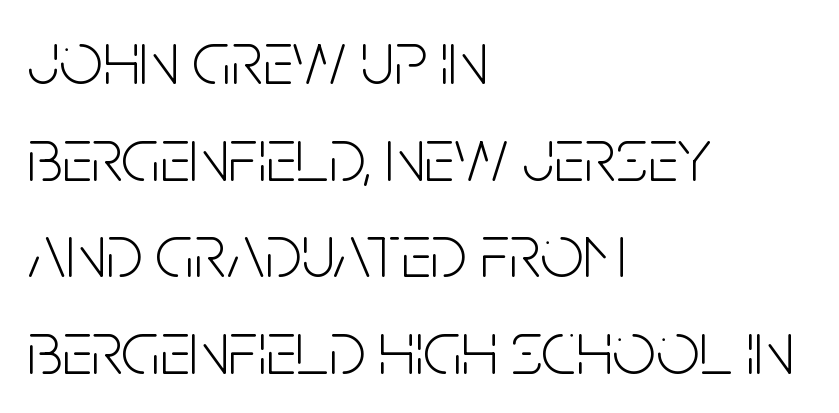
Q: Is the text bold? A: No.
Q: Is the text italic (slanted)? A: No, it is upright.
Q: Is the typeface a serif or a sans-serif typeface? A: Sans-serif.
Q: Is the text underlined? A: No.
Q: How is the paragraph aligned? A: Left-aligned.
Q: Is the spacing between letters normal or unusually wide? A: Normal.
Q: Is the spacing between lines tight, normal or loose? A: Normal.
Q: Width (condensed, normal, or wide)? A: Condensed.
Q: Stroke contrast? A: Low.
Q: x-height? A: Large.
Q: Monospaced? A: No.
